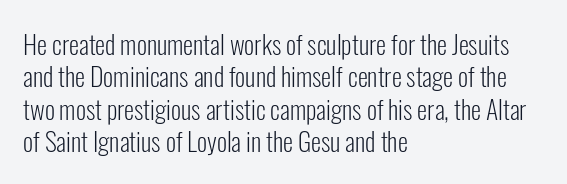
{"italic": "no", "bold": "no", "underline": "no", "align": "left", "line_spacing": "normal", "line_spacing_ratio": 1.25, "letter_spacing": "normal", "letter_spacing_em": 0.0, "glyph_px": 26}
